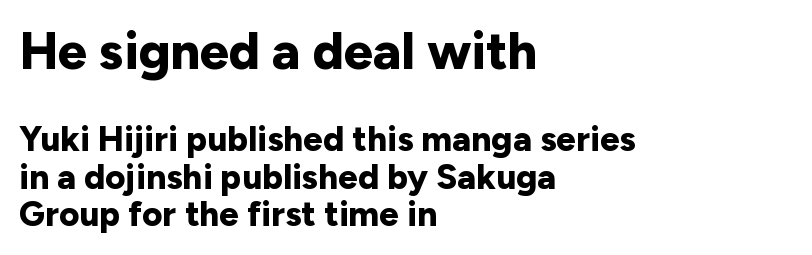
Notice how descenders almost collide with the ascenders below — that's tight leading. You can tell it's not italic because the verticals are truly vertical. The rendering shrinks the type as you move from the upper chunk to the lower. The passage shown is typeset with a sans-serif family. The zone under the glyphs is completely vacant. These lines keep a tight, regular rhythm from letter to letter.
